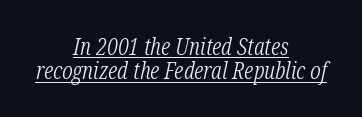
Q: Is the text bold? A: No.
Q: Is the text italic (slanted)? A: Yes, it leans right by about 12 degrees.
Q: Is the text underlined? A: Yes.
Q: How is the paragraph aligned? A: Centered.
Q: Is the spacing between letters normal or unusually wide? A: Normal.
Q: Is the spacing between lines tight, normal or loose? A: Tight.
